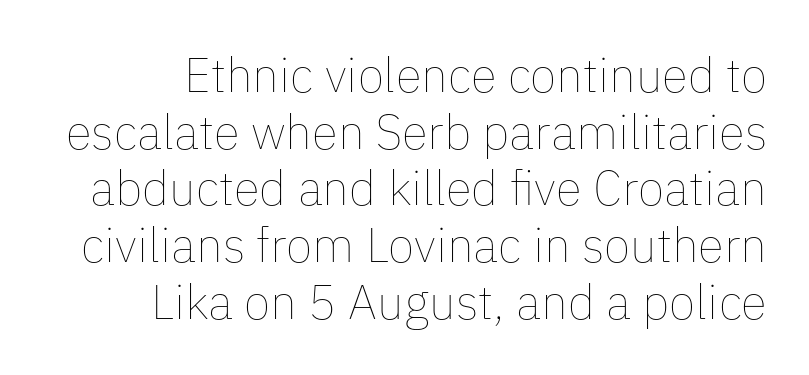
The image shows 48 px thin type, upright; set right-aligned, line spacing 1.18x, normal letter spacing, not underlined; low stroke contrast and a medium x-height.
